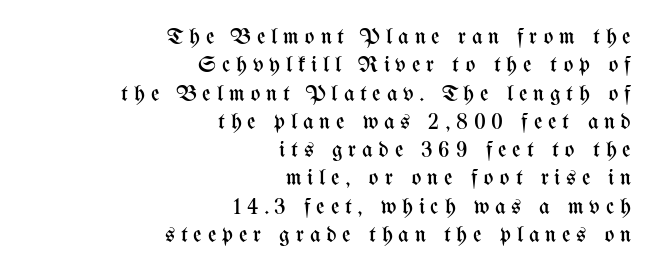
In terms of letterspacing, this is a distinctly airy, spread setting. Style check: upright. No letter is thick-stroked: the sample isn't bold. Bare-footed words on every line. Visually the block forms a straight wall on the right and a jagged coastline on the left.
